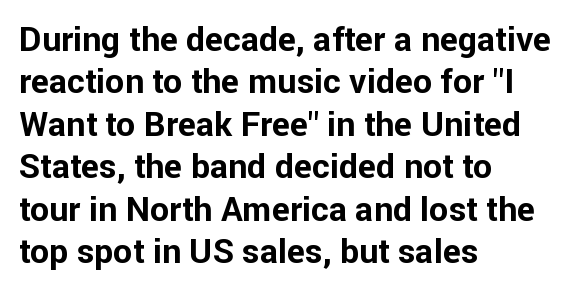
The image shows 34 px bold sans-serif type, upright; set left-aligned, normal line spacing (1.25x), normal letter spacing, not underlined; low stroke contrast and a medium x-height.
